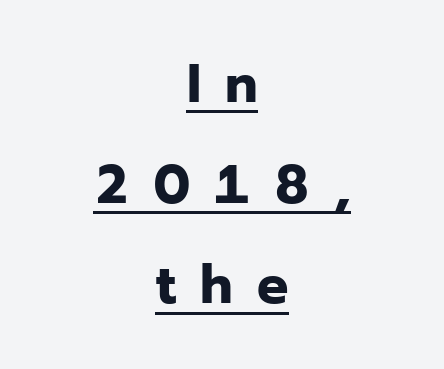
Note the varied advance widths — an 'i' is clearly narrower than an 'm'. Short and long lines alike share a common midpoint. Ordinary non-slanted type is in use. Check where the strokes stop: nothing finishes them off — pure sans. Short note: letters widely spaced.
